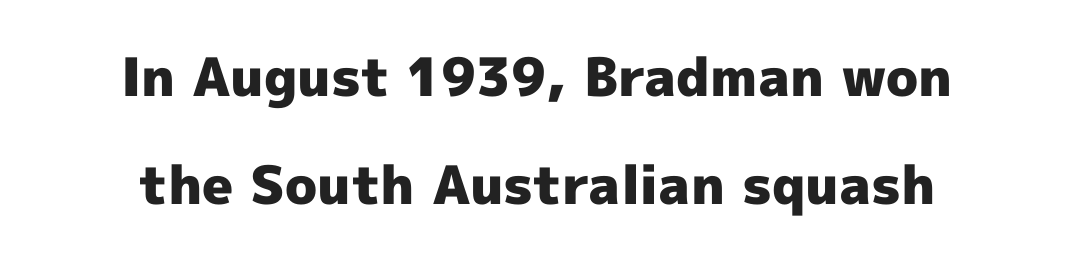
A sans-serif font was chosen for this passage. Horizontally, the lines are justified to the midpoint only. Words float on clear page, feet unadorned. Varying glyph widths throughout — classic text-font behaviour.
